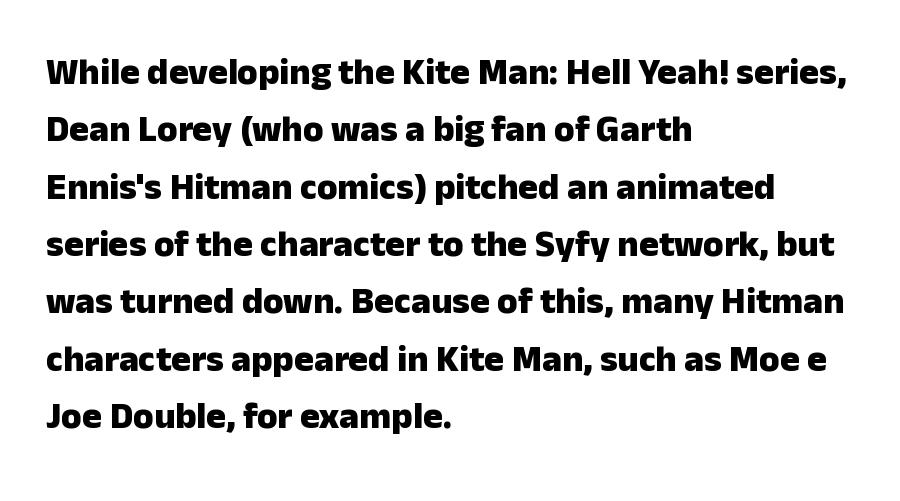
Q: Is the text bold? A: Yes.
Q: Is the text italic (slanted)? A: No, it is upright.
Q: Is the typeface a serif or a sans-serif typeface? A: Sans-serif.
Q: Is the text underlined? A: No.
Q: How is the paragraph aligned? A: Left-aligned.
Q: Is the spacing between letters normal or unusually wide? A: Normal.
Q: Is the spacing between lines tight, normal or loose? A: Normal.
Q: Width (condensed, normal, or wide)? A: Normal.
Q: Stroke contrast? A: Low.
Q: x-height? A: Medium.
Q: Monospaced? A: No.
